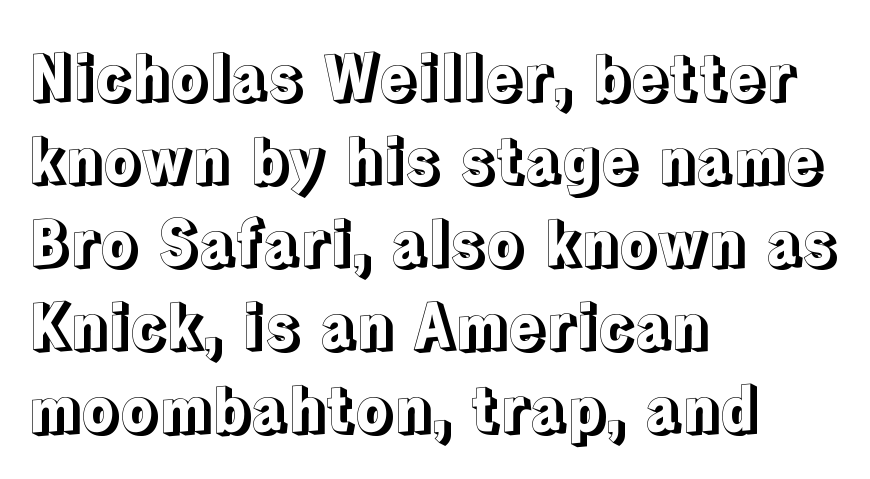
The face used here is proportionally spaced, like ordinary book or web type. This is the regular roman posture of the typeface. Tracking here is standard; glyphs follow each other at the usual distance. Notice how descenders clear the ascenders below comfortably — that's standard leading. Quick note: underline off. This rendering uses left alignment, leaving the right contour irregular.
